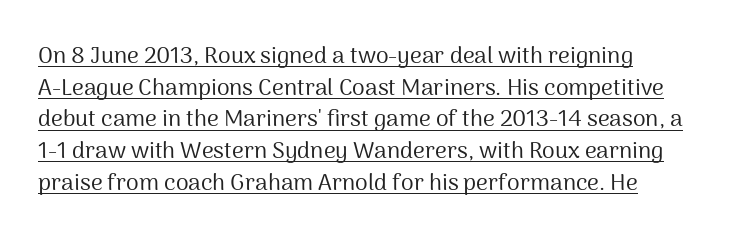
The image shows 23 px text type, upright; set left-aligned, normal line spacing (1.38x), normal letter spacing, underlined.
